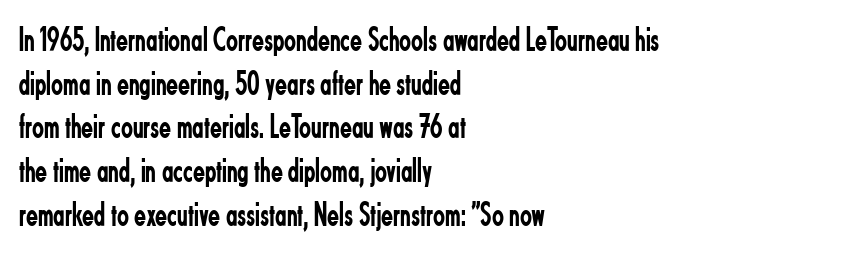
The image shows 35 px regular-weight, condensed sans-serif type, upright; set left-aligned, normal line spacing (1.25x), normal letter spacing, not underlined; low stroke contrast and a small x-height.
